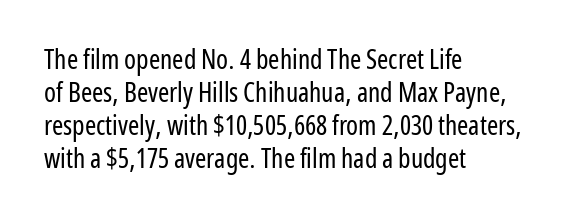
Q: Is the text bold? A: No.
Q: Is the text italic (slanted)? A: No, it is upright.
Q: Is the text underlined? A: No.
Q: How is the paragraph aligned? A: Left-aligned.
Q: Is the spacing between letters normal or unusually wide? A: Normal.
